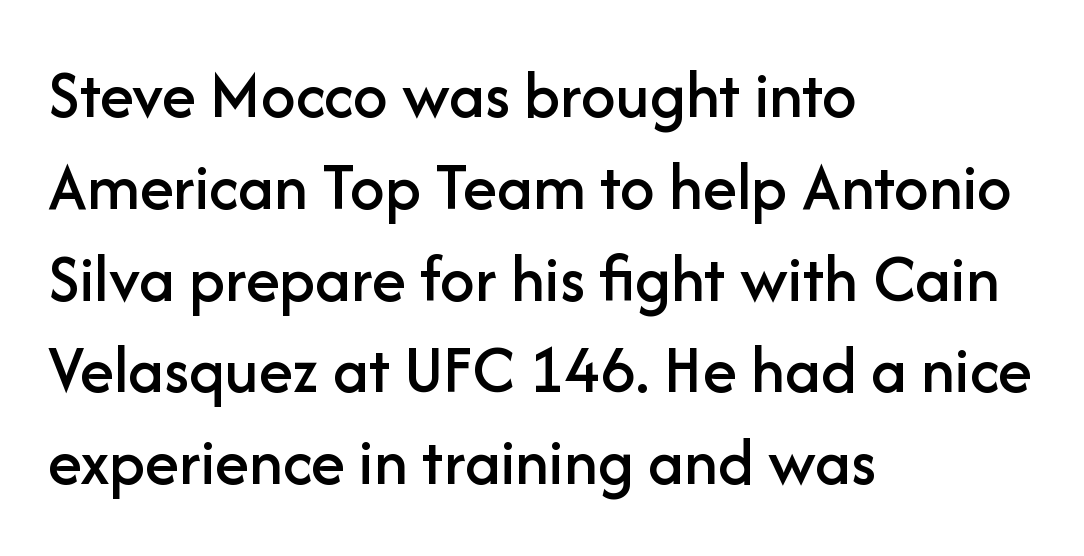
Q: Is the text italic (slanted)? A: No, it is upright.
Q: Is the typeface a serif or a sans-serif typeface? A: Sans-serif.
Q: Is the text underlined? A: No.
Q: How is the paragraph aligned? A: Left-aligned.
Q: Is the spacing between letters normal or unusually wide? A: Normal.
Q: Is the spacing between lines tight, normal or loose? A: Normal.
Q: Width (condensed, normal, or wide)? A: Normal.
Q: Stroke contrast? A: Low.
Q: x-height? A: Medium.
Q: Monospaced? A: No.
